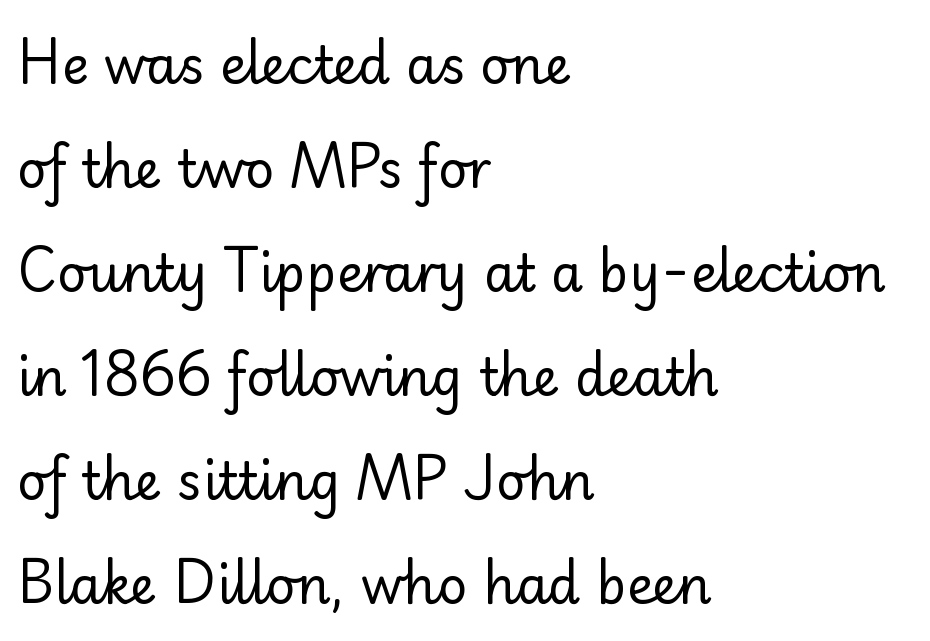
Q: Is the text bold? A: No.
Q: Is the text italic (slanted)? A: No, it is upright.
Q: Is the typeface a serif or a sans-serif typeface? A: Sans-serif.
Q: Is the text underlined? A: No.
Q: How is the paragraph aligned? A: Left-aligned.
Q: Is the spacing between letters normal or unusually wide? A: Normal.
Q: Is the spacing between lines tight, normal or loose? A: Loose.
Q: Width (condensed, normal, or wide)? A: Normal.
Q: Stroke contrast? A: Low.
Q: x-height? A: Small.
Q: Monospaced? A: No.
